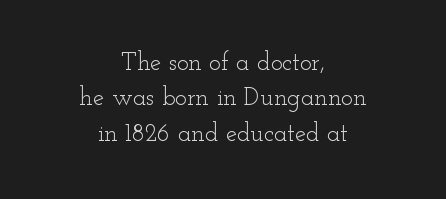
Ordinary non-slanted type is in use. How are the letters spaced? Ordinarily, with no added tracking. One-word summary of the alignment: center. Descender tails drop into unmarked territory. Counters stay open thanks to moderate or lighter strokes. Normally led — the rows are evenly, conventionally spaced.
